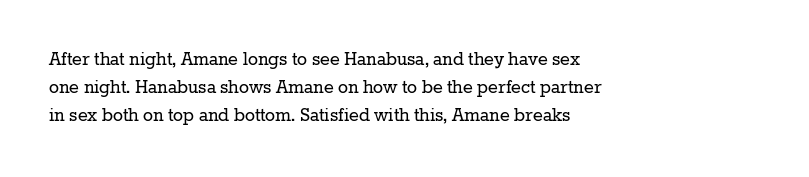
The paragraph has a hard left edge and a soft right edge. Rows of type keep a routine distance in the vertical direction. The letters sit at their default tracking, neither squeezed nor spread. Posture: vertical.
